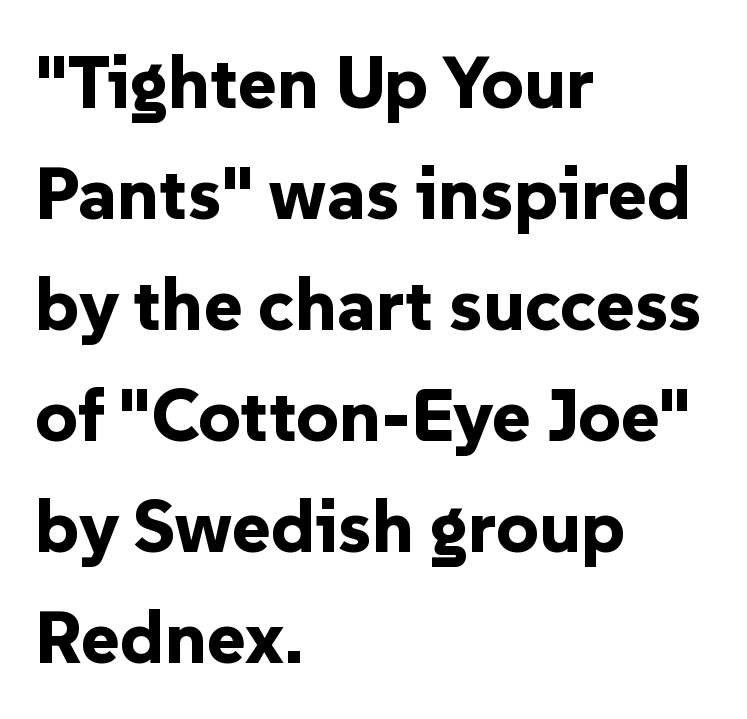
{"serif": "no", "italic": "no", "bold": "yes", "weight": "bold", "width": "normal", "stroke_contrast": "low", "x_height": "medium", "monospaced": "no", "underline": "no", "align": "left", "line_spacing": "normal", "line_spacing_ratio": 1.5, "letter_spacing": "normal", "letter_spacing_em": 0.0, "glyph_px": 74}
